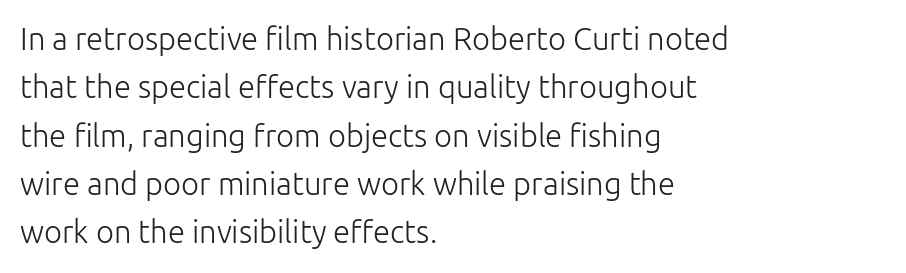
{"serif": "no", "italic": "no", "bold": "no", "weight": "light", "width": "normal", "stroke_contrast": "low", "x_height": "medium", "monospaced": "no", "underline": "no", "align": "left", "line_spacing": "normal", "line_spacing_ratio": 1.56, "letter_spacing": "normal", "letter_spacing_em": 0.0, "glyph_px": 31}
